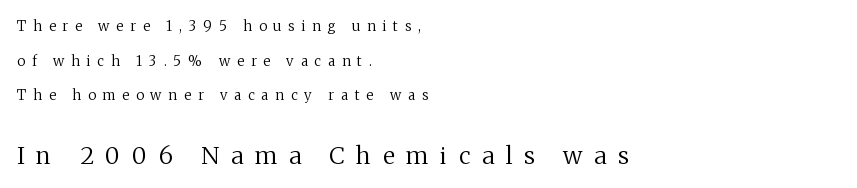
{"italic": "no", "bold": "no", "underline": "no", "align": "left", "line_spacing": "loose", "line_spacing_ratio": 2.47, "letter_spacing": "wide", "letter_spacing_em": 0.49, "larger_block": "second", "size_ratio": 1.71, "glyph_px": 24}
